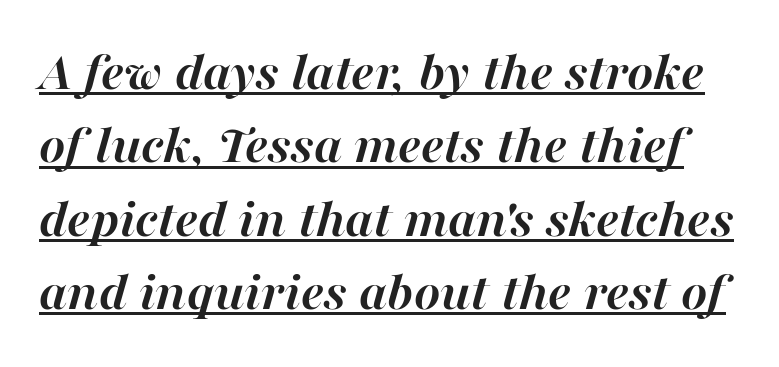
Q: Is the text bold? A: Yes.
Q: Is the text italic (slanted)? A: Yes, it leans right by about 16 degrees.
Q: Is the text underlined? A: Yes.
Q: Is the spacing between letters normal or unusually wide? A: Normal.
Q: Is the spacing between lines tight, normal or loose? A: Normal.
Q: Width (condensed, normal, or wide)? A: Normal.
Q: Stroke contrast? A: High.
Q: x-height? A: Medium.
Q: Monospaced? A: No.
